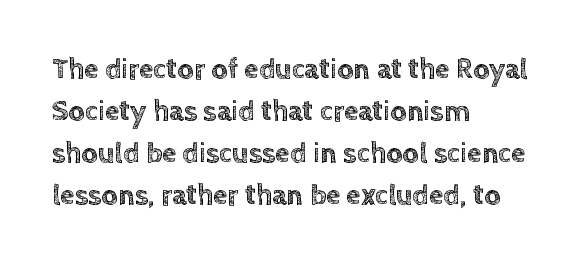
The image shows 29 px text type, upright; set left-aligned, normal line spacing (1.45x), normal letter spacing, not underlined; a large x-height.
